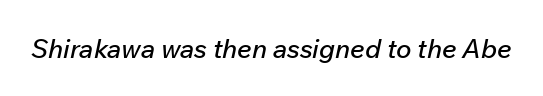
The image shows 26 px text type, italic (leaning right); set normal letter spacing, not underlined.
